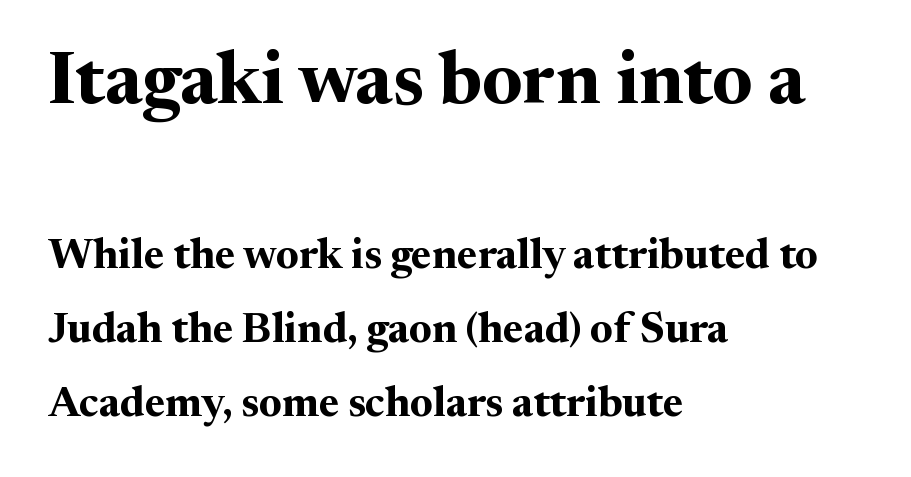
The passage is arranged the way most books set body copy — flush left. This is heavy type, rendered in bold. The letterforms sit shoulder to shoulder at normal distance. Glance below the letters and you will spot only blank space. A student would notice the top passage is typeset larger than what follows.
